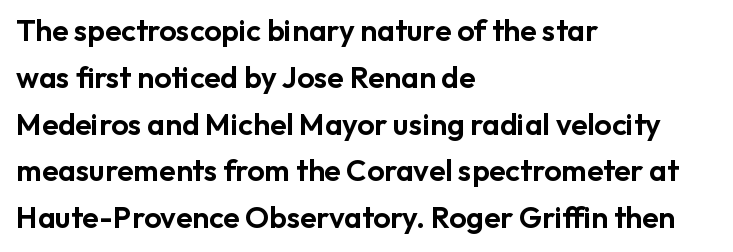
This sample uses a sans-serif face. Caption: multi-line text, flush left, ragged right. The rendering uses natural spacing where letterforms have individual widths. Standard letterfit; no display-style spreading of the glyphs.
